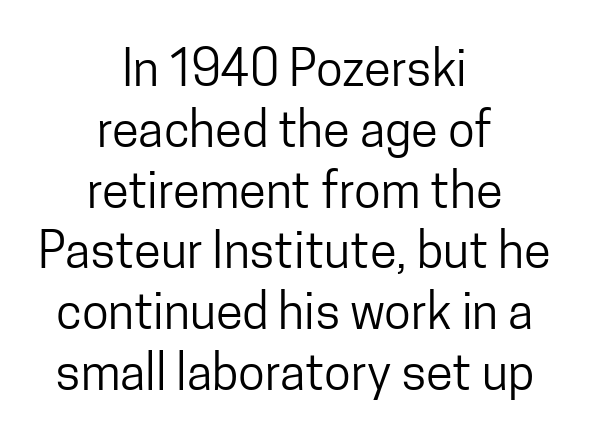
{"serif": "no", "italic": "no", "bold": "no", "weight": "regular", "width": "condensed", "stroke_contrast": "low", "x_height": "medium", "monospaced": "no", "underline": "no", "align": "center", "line_spacing_ratio": 1.24, "letter_spacing": "normal", "letter_spacing_em": 0.0, "glyph_px": 49}
